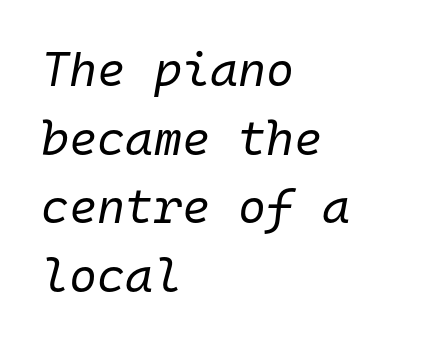
The image shows 48 px regular-weight type, italic (leaning right), monospaced; set left-aligned, normal line spacing (1.43x), normal letter spacing, not underlined; low stroke contrast and a medium x-height.
